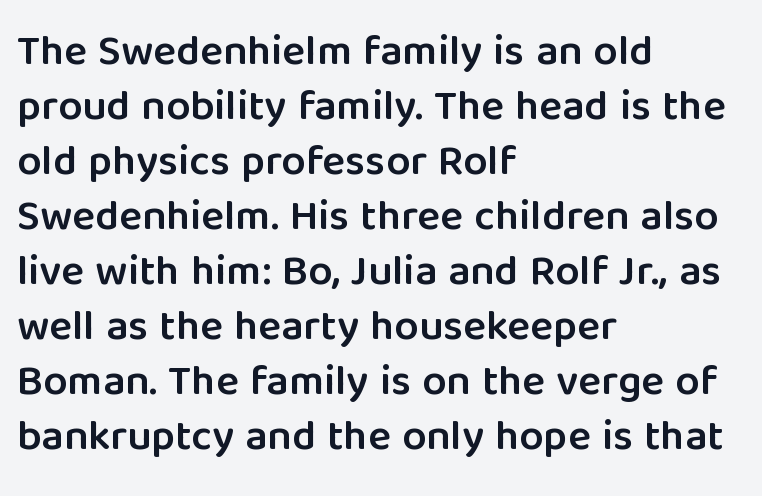
Observe the ordinary spacing: letters are neighbours, not strangers. Successive baselines arrive at the customary interval. Each letter's strokes conclude bluntly, with no projecting serifs. Posture: vertical. If you drew a ruler down the left edge, every line would touch it. Compared with an ordinary text face, these strokes are moderately heavier — a semibold.
